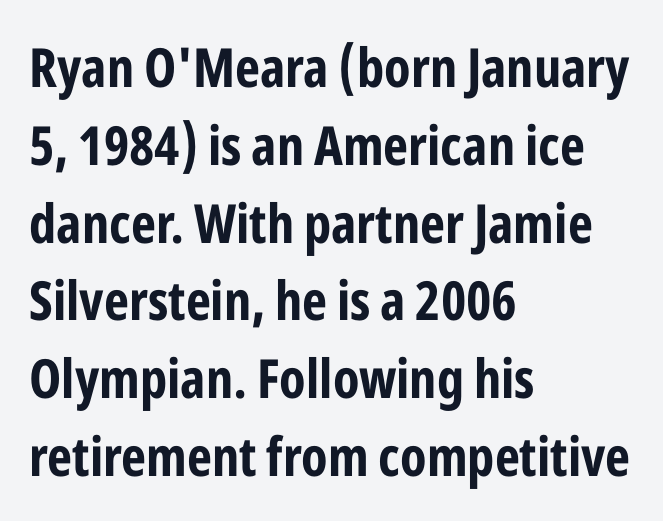
Q: Is the text bold? A: Yes.
Q: Is the text italic (slanted)? A: No, it is upright.
Q: Is the typeface a serif or a sans-serif typeface? A: Sans-serif.
Q: Is the text underlined? A: No.
Q: How is the paragraph aligned? A: Left-aligned.
Q: Is the spacing between letters normal or unusually wide? A: Normal.
Q: Is the spacing between lines tight, normal or loose? A: Normal.
Q: Width (condensed, normal, or wide)? A: Condensed.
Q: Stroke contrast? A: Low.
Q: x-height? A: Medium.
Q: Monospaced? A: No.
